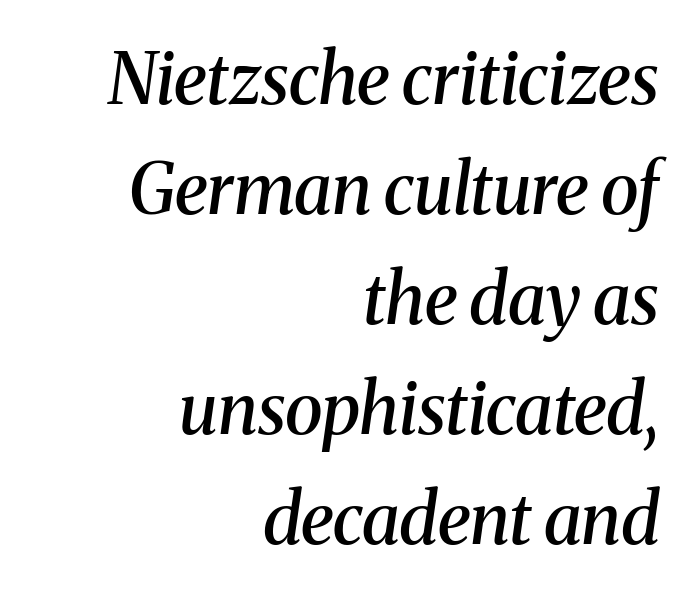
Q: Is the text bold? A: Semi-bold.
Q: Is the text italic (slanted)? A: Yes, it leans right by about 8 degrees.
Q: Is the typeface a serif or a sans-serif typeface? A: Serif.
Q: Is the text underlined? A: No.
Q: How is the paragraph aligned? A: Right-aligned.
Q: Is the spacing between letters normal or unusually wide? A: Normal.
Q: Is the spacing between lines tight, normal or loose? A: Normal.
Q: Width (condensed, normal, or wide)? A: Normal.
Q: Stroke contrast? A: Medium.
Q: x-height? A: Medium.
Q: Monospaced? A: No.
